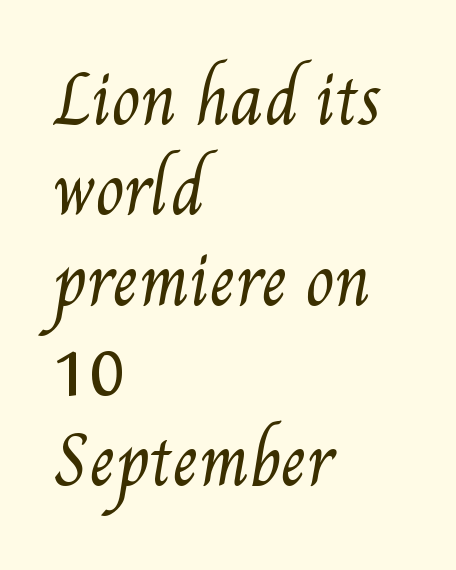
Q: Is the text bold? A: No.
Q: Is the text underlined? A: No.
Q: How is the paragraph aligned? A: Left-aligned.
Q: Is the spacing between letters normal or unusually wide? A: Normal.
Q: Is the spacing between lines tight, normal or loose? A: Normal.
Q: Width (condensed, normal, or wide)? A: Condensed.
Q: Stroke contrast? A: Medium.
Q: x-height? A: Small.
Q: Monospaced? A: No.
